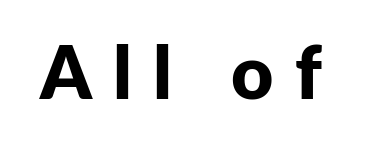
The image shows 73 px bold sans-serif type, upright; set unusually wide letter spacing (+0.29 em), not underlined; low stroke contrast and a medium x-height.
